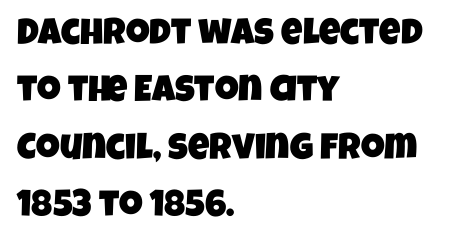
{"serif": "no", "width": "condensed", "stroke_contrast": "low", "x_height": "large", "monospaced": "no", "underline": "no", "align": "left", "line_spacing": "normal", "line_spacing_ratio": 1.55, "letter_spacing": "normal", "letter_spacing_em": 0.0, "glyph_px": 37}
